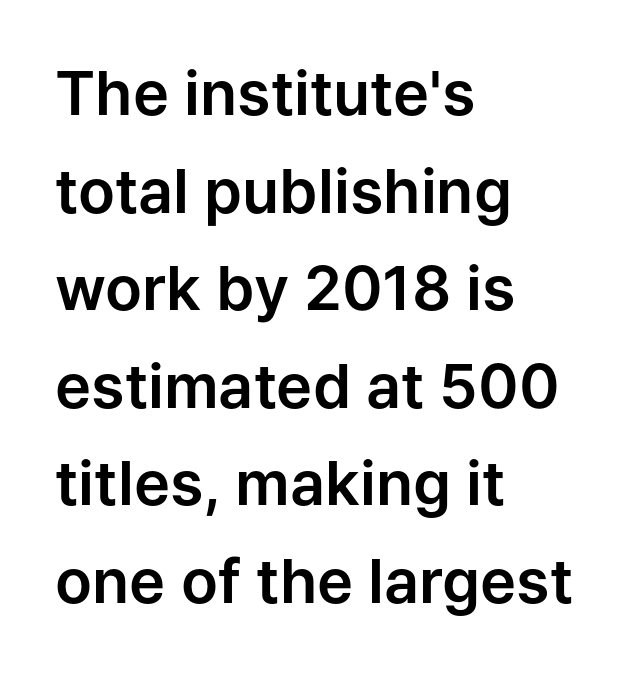
{"serif": "no", "italic": "no", "width": "normal", "stroke_contrast": "low", "x_height": "medium", "monospaced": "no", "underline": "no", "align": "left", "line_spacing": "normal", "line_spacing_ratio": 1.6, "letter_spacing": "normal", "letter_spacing_em": 0.0, "glyph_px": 61}
